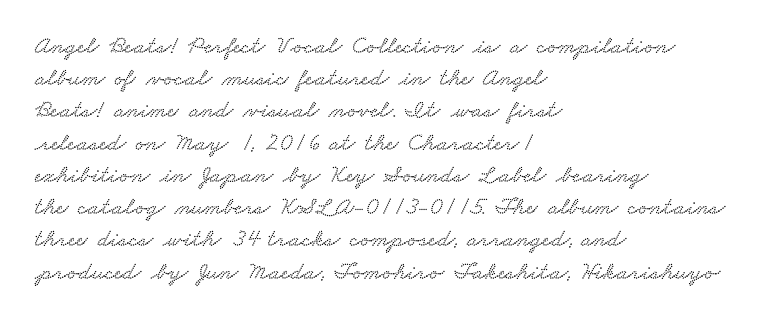
What stands out about the letter spacing? Nothing — it is the standard amount. Each row of text sits above clean, open space. Line beginnings align vertically; line endings do not. The leading is moderate, giving the passage an even texture.
